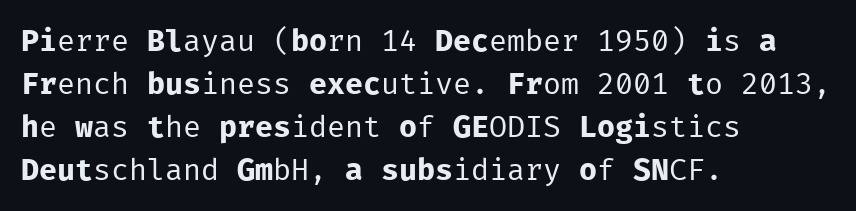
Q: Is the text bold? A: No.
Q: Is the text italic (slanted)? A: No, it is upright.
Q: Is the typeface a serif or a sans-serif typeface? A: Sans-serif.
Q: Is the text underlined? A: No.
Q: How is the paragraph aligned? A: Left-aligned.
Q: Is the spacing between letters normal or unusually wide? A: Normal.
Q: Is the spacing between lines tight, normal or loose? A: Normal.
Q: Width (condensed, normal, or wide)? A: Normal.
Q: Stroke contrast? A: Low.
Q: x-height? A: Medium.
Q: Monospaced? A: Yes.
